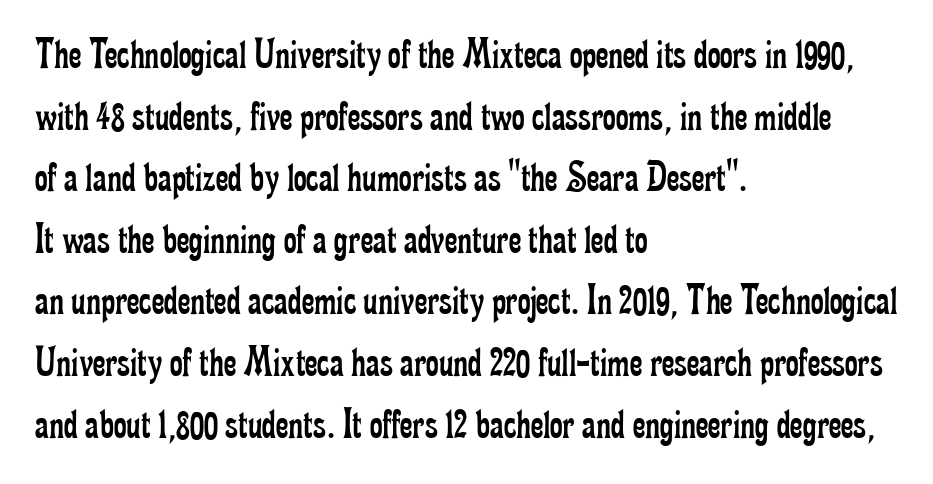
{"serif": "yes", "italic": "no", "bold": "no", "weight": "regular", "width": "condensed", "stroke_contrast": "low", "x_height": "small", "monospaced": "no", "underline": "no", "align": "left", "line_spacing": "normal", "line_spacing_ratio": 1.4, "letter_spacing": "normal", "letter_spacing_em": 0.0, "glyph_px": 44}
